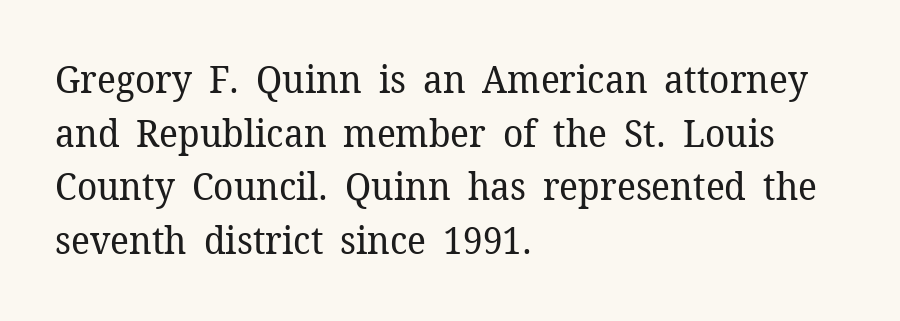
{"serif": "yes", "italic": "no", "bold": "no", "weight": "regular", "width": "normal", "stroke_contrast": "low", "x_height": "medium", "monospaced": "no", "underline": "no", "align": "left", "line_spacing": "normal", "line_spacing_ratio": 1.41, "letter_spacing": "normal", "letter_spacing_em": 0.0, "glyph_px": 38}
